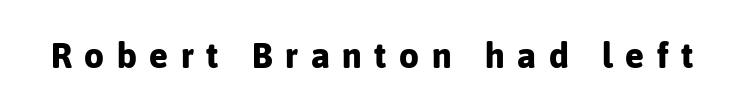
{"serif": "no", "italic": "no", "bold": "yes", "weight": "bold", "width": "normal", "stroke_contrast": "low", "x_height": "medium", "monospaced": "no", "underline": "no", "letter_spacing": "wide", "letter_spacing_em": 0.36, "glyph_px": 35}
